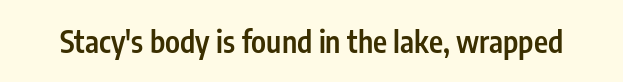
{"serif": "no", "italic": "no", "bold": "semi", "weight": "semibold", "width": "condensed", "stroke_contrast": "low", "x_height": "medium", "monospaced": "no", "underline": "no", "letter_spacing": "normal", "letter_spacing_em": 0.0, "glyph_px": 30}
